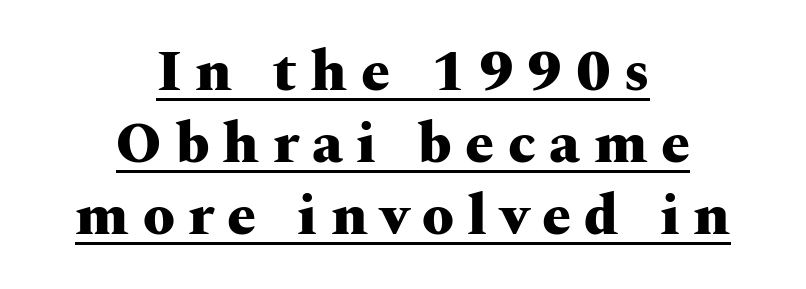
The image shows 58 px heavy, wide serif type, upright; set centered, line spacing 1.24x, unusually wide letter spacing (+0.23 em), underlined; medium stroke contrast and a medium x-height.
